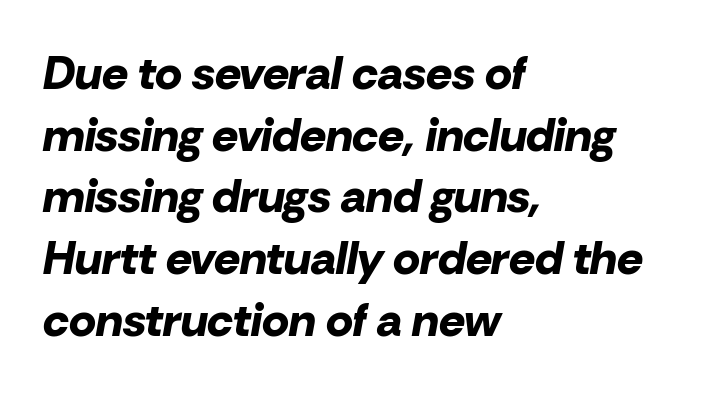
The text block is weighted toward the left margin, trailing off unevenly rightward. Is the type slanted? Yes — the strokes lean at a clear angle. Spacing verdict: proportional, widths tailored to each character. Descenders are the only things crossing below the line.
